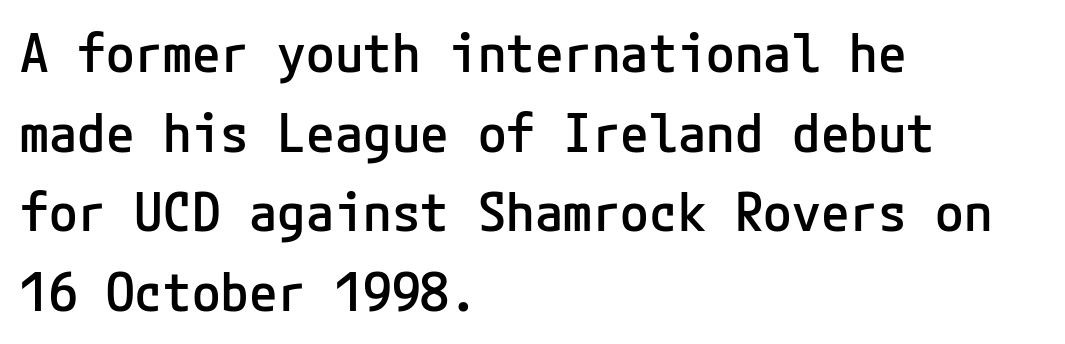
The image shows 52 px semibold sans-serif type, upright; set left-aligned, normal line spacing (1.53x), normal letter spacing, not underlined; low stroke contrast and a medium x-height.
